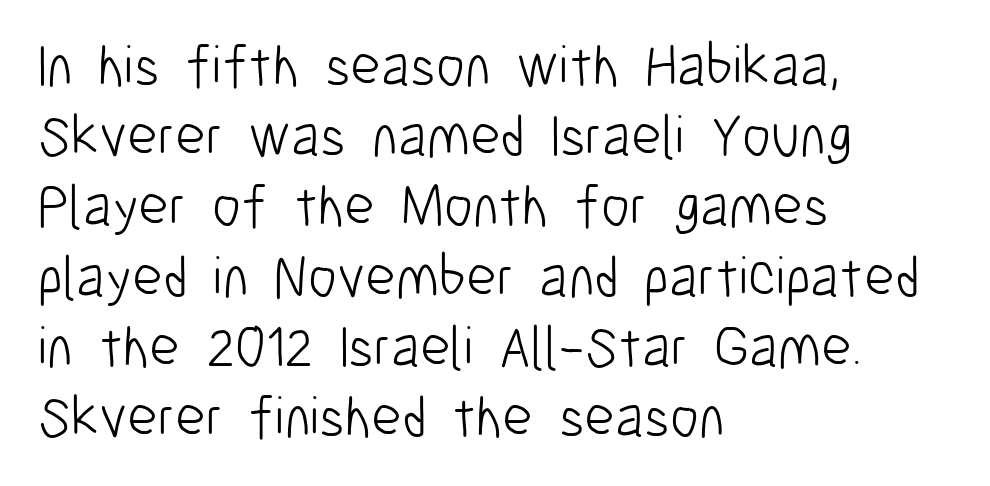
What stands out about the letter spacing? Nothing — it is the standard amount. This sample has the flowing, uneven cadence of proportional lettering. The typeface has the unassuming heft of standard copy or less. This rendering features lettering with no underline.
